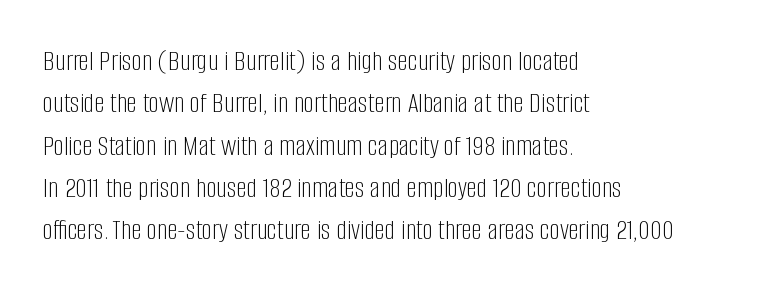
Q: Is the text bold? A: No.
Q: Is the text italic (slanted)? A: No, it is upright.
Q: Is the typeface a serif or a sans-serif typeface? A: Sans-serif.
Q: Is the text underlined? A: No.
Q: How is the paragraph aligned? A: Left-aligned.
Q: Is the spacing between letters normal or unusually wide? A: Normal.
Q: Is the spacing between lines tight, normal or loose? A: Normal.
Q: Width (condensed, normal, or wide)? A: Condensed.
Q: Stroke contrast? A: Low.
Q: x-height? A: Large.
Q: Monospaced? A: No.
